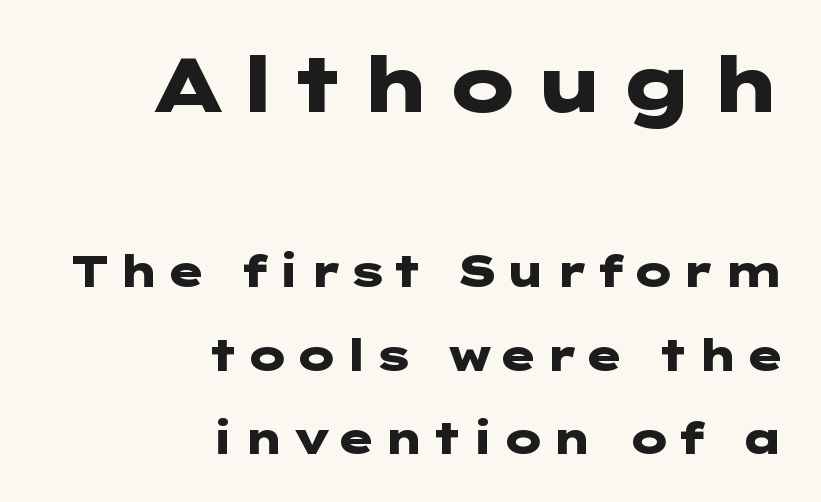
Q: Is the text bold? A: Yes.
Q: Is the text italic (slanted)? A: No, it is upright.
Q: Is the typeface a serif or a sans-serif typeface? A: Sans-serif.
Q: Is the text underlined? A: No.
Q: How is the paragraph aligned? A: Right-aligned.
Q: Is the spacing between lines tight, normal or loose? A: Loose.
Q: Which block of text is set in a larger size, the first (top) or the second (bottom)? A: The first (top) one.
Q: Width (condensed, normal, or wide)? A: Wide.
Q: Stroke contrast? A: Low.
Q: x-height? A: Medium.
